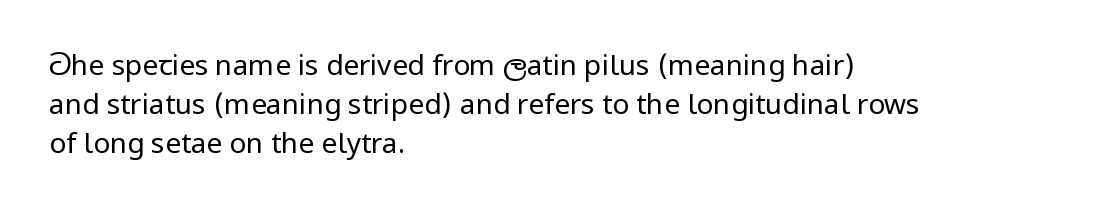
Q: Is the text bold? A: No.
Q: Is the text italic (slanted)? A: No, it is upright.
Q: Is the typeface a serif or a sans-serif typeface? A: Sans-serif.
Q: Is the text underlined? A: No.
Q: How is the paragraph aligned? A: Left-aligned.
Q: Is the spacing between letters normal or unusually wide? A: Normal.
Q: Is the spacing between lines tight, normal or loose? A: Normal.
Q: Width (condensed, normal, or wide)? A: Normal.
Q: Stroke contrast? A: Low.
Q: x-height? A: Medium.
Q: Monospaced? A: No.
